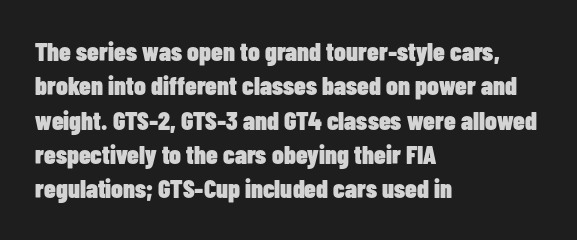
{"italic": "no", "bold": "yes", "underline": "no", "align": "left", "line_spacing": "normal", "line_spacing_ratio": 1.32, "letter_spacing": "normal", "letter_spacing_em": 0.0, "glyph_px": 26}
